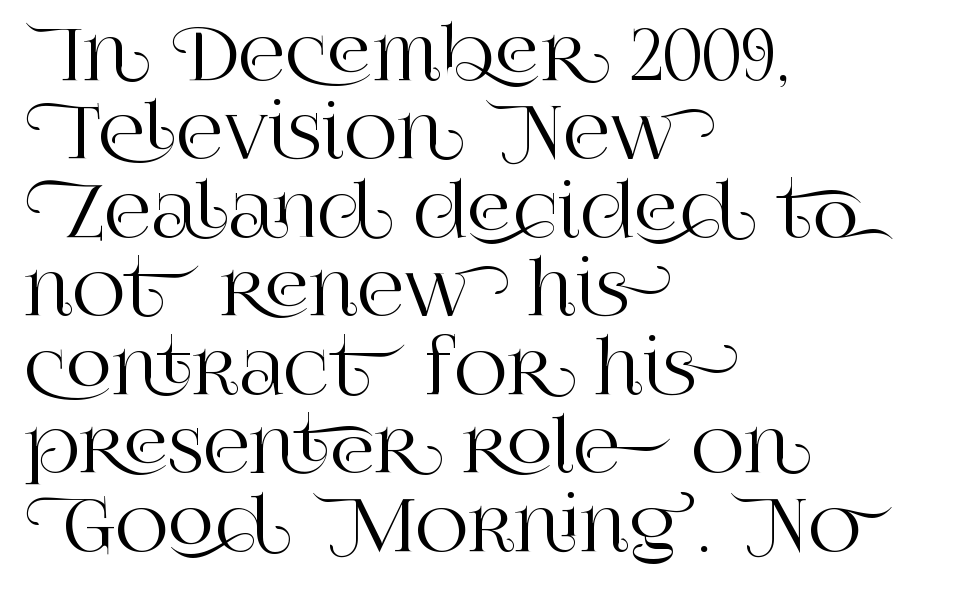
{"serif": "yes", "italic": "no", "width": "normal", "stroke_contrast": "high", "x_height": "large", "monospaced": "no", "underline": "no", "align": "left", "line_spacing": "tight", "line_spacing_ratio": 1.09, "letter_spacing": "normal", "letter_spacing_em": 0.0, "glyph_px": 72}
